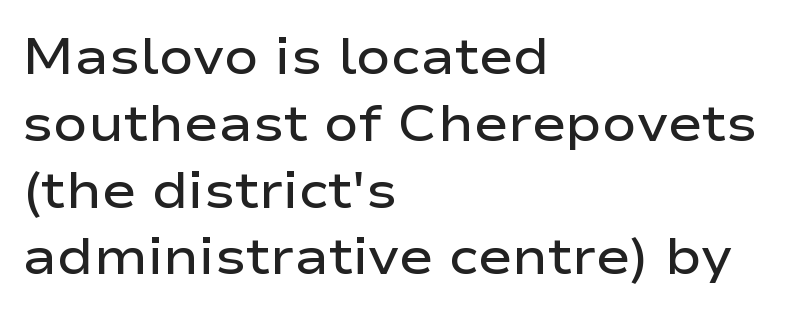
Q: Is the text bold? A: Semi-bold.
Q: Is the text italic (slanted)? A: No, it is upright.
Q: Is the typeface a serif or a sans-serif typeface? A: Sans-serif.
Q: Is the text underlined? A: No.
Q: How is the paragraph aligned? A: Left-aligned.
Q: Is the spacing between letters normal or unusually wide? A: Normal.
Q: Is the spacing between lines tight, normal or loose? A: Normal.
Q: Width (condensed, normal, or wide)? A: Wide.
Q: Stroke contrast? A: Low.
Q: x-height? A: Medium.
Q: Monospaced? A: No.
